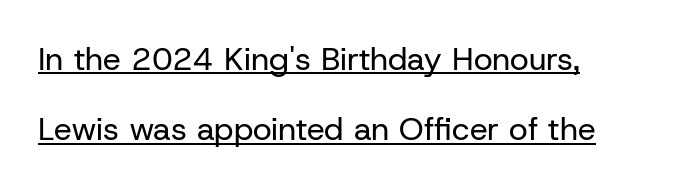
Q: Is the text bold? A: No.
Q: Is the text italic (slanted)? A: No, it is upright.
Q: Is the typeface a serif or a sans-serif typeface? A: Sans-serif.
Q: Is the text underlined? A: Yes.
Q: How is the paragraph aligned? A: Left-aligned.
Q: Is the spacing between letters normal or unusually wide? A: Normal.
Q: Is the spacing between lines tight, normal or loose? A: Loose.
Q: Width (condensed, normal, or wide)? A: Normal.
Q: Stroke contrast? A: Low.
Q: x-height? A: Medium.
Q: Monospaced? A: No.
